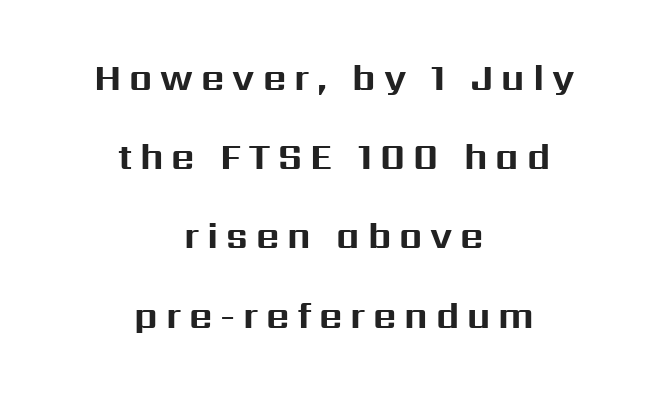
Q: Is the text bold? A: Yes.
Q: Is the text italic (slanted)? A: No, it is upright.
Q: Is the typeface a serif or a sans-serif typeface? A: Sans-serif.
Q: Is the text underlined? A: No.
Q: How is the paragraph aligned? A: Centered.
Q: Is the spacing between letters normal or unusually wide? A: Unusually wide.
Q: Is the spacing between lines tight, normal or loose? A: Loose.
Q: Width (condensed, normal, or wide)? A: Normal.
Q: Stroke contrast? A: Medium.
Q: x-height? A: Medium.
Q: Monospaced? A: No.
